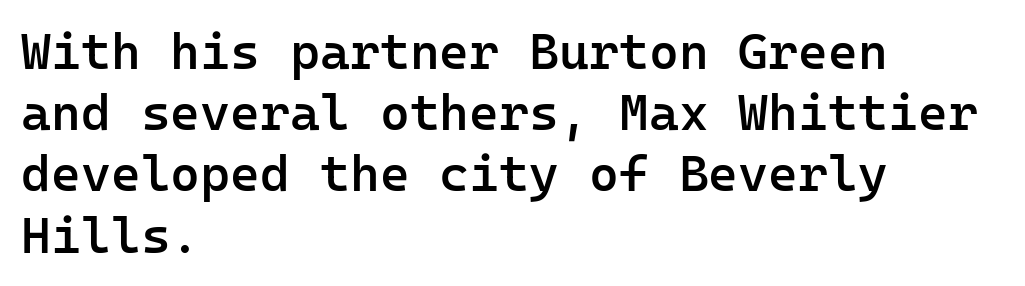
Q: Is the text bold? A: Semi-bold.
Q: Is the text italic (slanted)? A: No, it is upright.
Q: Is the typeface a serif or a sans-serif typeface? A: Sans-serif.
Q: Is the text underlined? A: No.
Q: How is the paragraph aligned? A: Left-aligned.
Q: Is the spacing between letters normal or unusually wide? A: Normal.
Q: Width (condensed, normal, or wide)? A: Normal.
Q: Stroke contrast? A: Low.
Q: x-height? A: Medium.
Q: Monospaced? A: Yes.
